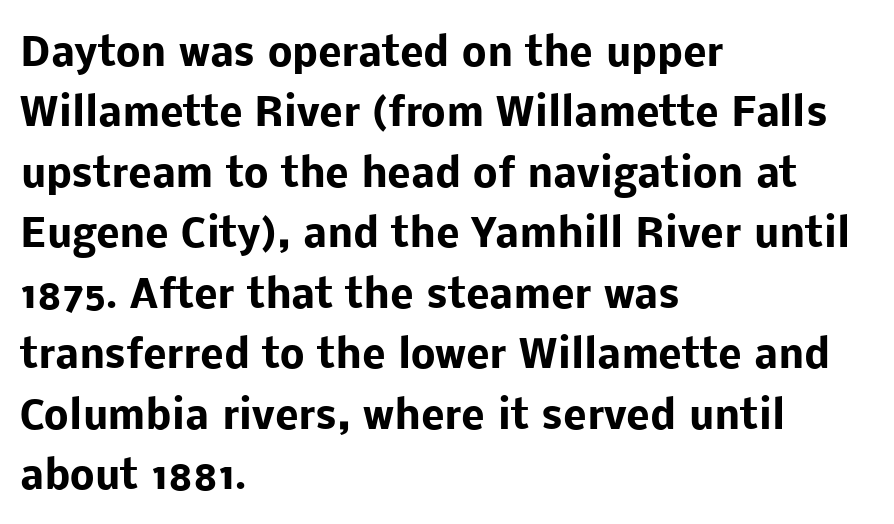
Check under the words: just untouched page. Which margin do the lines hug? The left one — the right edge is uneven. Posture: vertical. A typesetter would call this proportional, since set widths differ per character.
